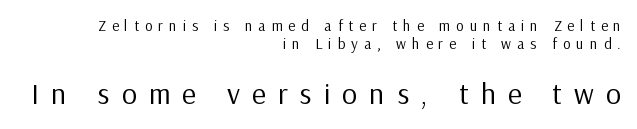
The axis of the letterforms is exactly vertical. You could not count columns in this text — the font is proportionally spaced. The typesetting does not lean heavy: it is not bold. The typesetter chose a ragged-left arrangement here.
